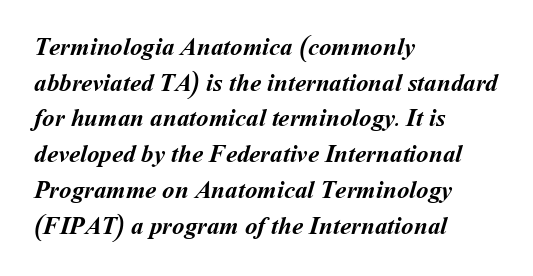
Does extra space separate the letters? No, they use regular spacing. Does the leading feel generous? No, just average. If you drew a ruler down the left edge, every line would touch it. The zone under the glyphs is completely vacant. Does the weight exceed regular? Yes, all the way to bold.
